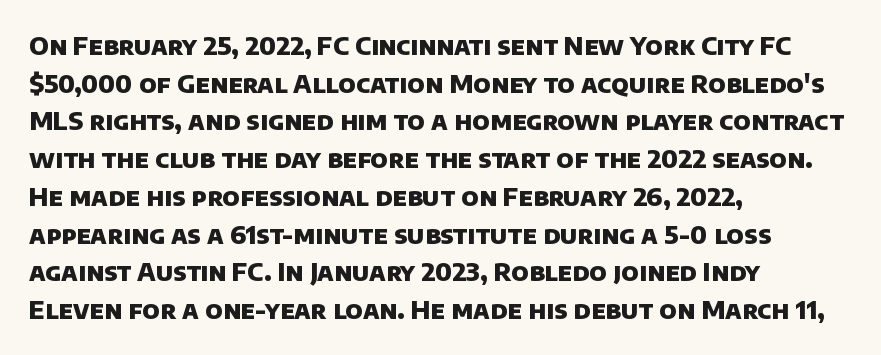
The image shows 25 px bold type; set left-aligned, normal line spacing (1.51x), normal letter spacing, not underlined.
